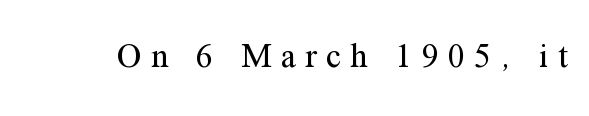
The image shows 34 px regular-weight serif type, upright; set unusually wide letter spacing (+0.27 em), not underlined; medium stroke contrast and a medium x-height.
